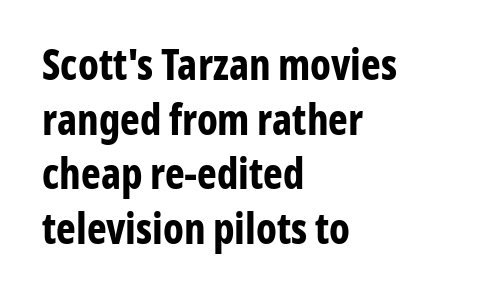
The axis of the letterforms is exactly vertical. Descender tails drop into unmarked territory. The characters display no serif detailing; their extremities are plain. One glance says typical: line gaps are just what's usual. The rendering anchors every line to the left-hand side.
